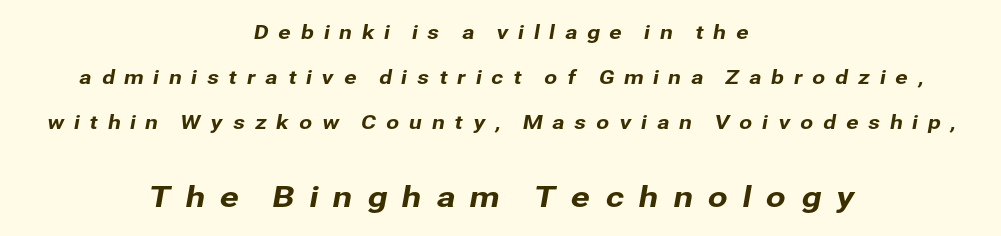
Q: Is the typeface a serif or a sans-serif typeface? A: Sans-serif.
Q: Is the text underlined? A: No.
Q: How is the paragraph aligned? A: Centered.
Q: Is the spacing between letters normal or unusually wide? A: Unusually wide.
Q: Is the spacing between lines tight, normal or loose? A: Loose.
Q: Which block of text is set in a larger size, the first (top) or the second (bottom)? A: The second (bottom) one.
Q: Width (condensed, normal, or wide)? A: Normal.
Q: Stroke contrast? A: Low.
Q: x-height? A: Medium.
Q: Monospaced? A: No.
